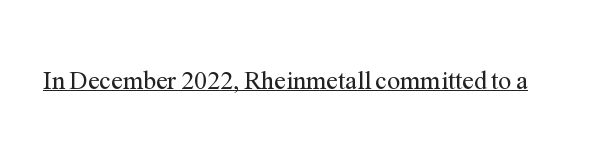
The image shows 26 px text type, upright; set normal letter spacing, underlined.
